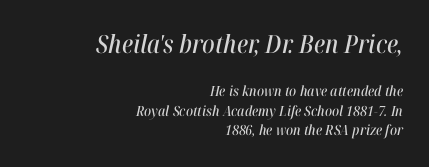
{"italic": "yes", "lean": "right", "slant_degrees": 12, "underline": "no", "align": "right", "line_spacing": "normal", "line_spacing_ratio": 1.4, "letter_spacing": "normal", "letter_spacing_em": 0.0, "larger_block": "first", "size_ratio": 1.79, "glyph_px": 25}
